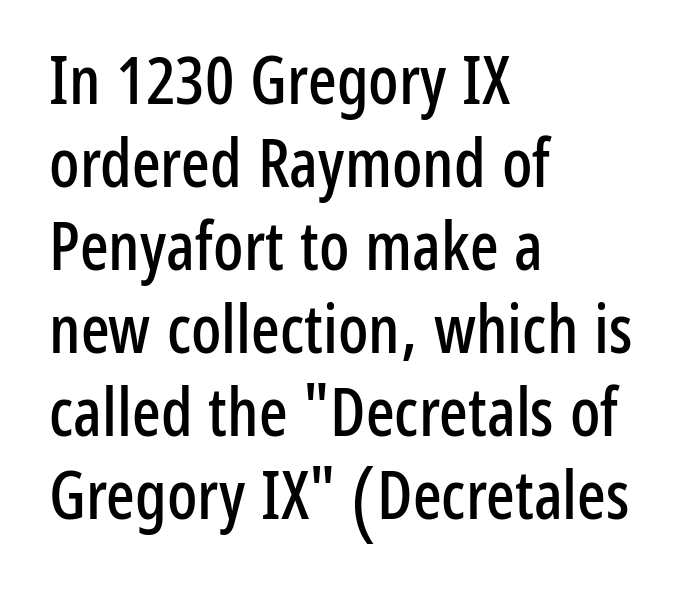
The text block is weighted toward the left margin, trailing off unevenly rightward. Posture: vertical. Look at the bottom of the vertical strokes: they stop flat, with no serifs. The letters advance in unequal steps, a hallmark of proportional type. The area under the type is left untouched.
